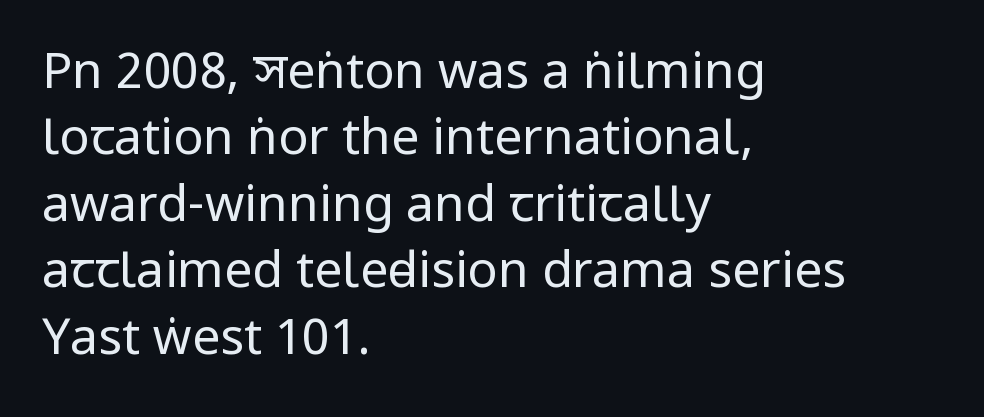
The passage shown is typed in a proportional face where columns would drift. This rendering leaves character spacing at its baseline value. Leading: standard. The typesetting does not lean heavy: it is not bold. Does the copy run flush right? No — it runs flush left.
